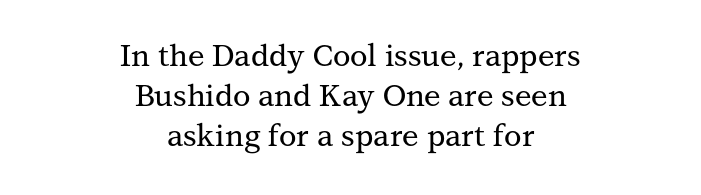
The image shows 30 px serif type, upright; set centered, normal line spacing (1.34x), normal letter spacing, not underlined; medium stroke contrast and a medium x-height.
